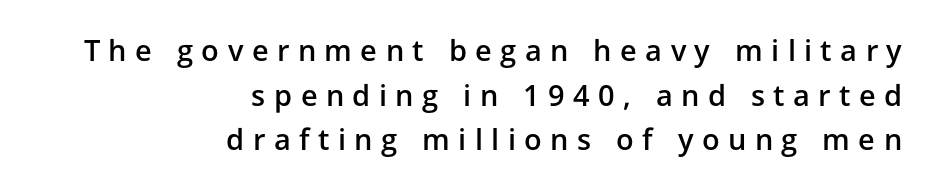
Quick note: underline off. No italicization has been applied; the sample stays upright. These words are printed semibold, heavier than regular yet not bold. Varying glyph widths throughout — classic text-font behaviour. Characters follow at a spacing far wider than the type designer built in.
